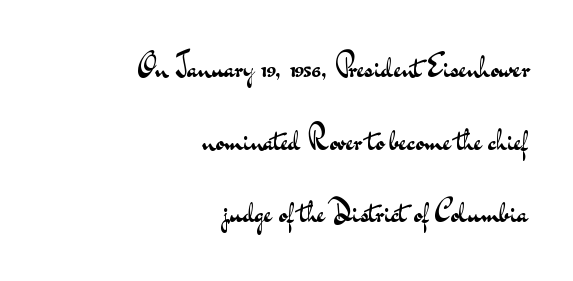
The image shows 30 px regular-weight, wide sans-serif type; set right-aligned, loose line spacing (2.42x), normal letter spacing, not underlined; medium stroke contrast and a small x-height.
